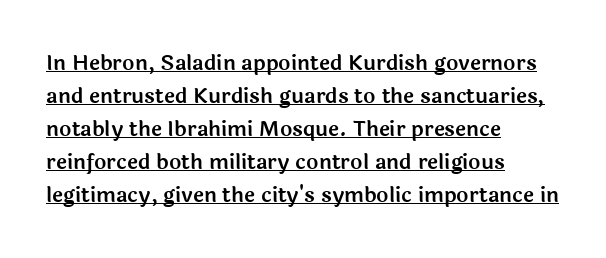
Q: Is the text italic (slanted)? A: No, it is upright.
Q: Is the text underlined? A: Yes.
Q: How is the paragraph aligned? A: Left-aligned.
Q: Is the spacing between letters normal or unusually wide? A: Normal.
Q: Is the spacing between lines tight, normal or loose? A: Normal.
